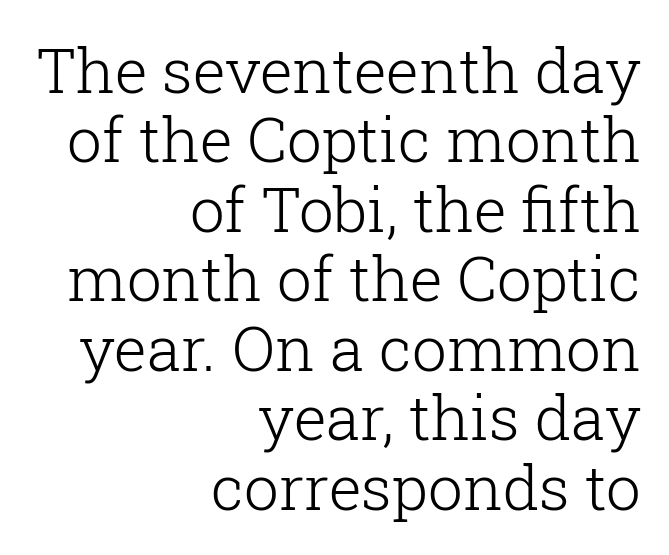
The image shows 62 px light serif type, upright; set right-aligned, tight line spacing (1.12x), normal letter spacing, not underlined; low stroke contrast and a medium x-height.
